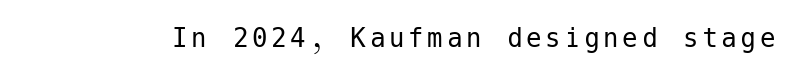
{"serif": "no", "italic": "no", "bold": "no", "weight": "regular", "width": "normal", "stroke_contrast": "low", "x_height": "medium", "underline": "no", "glyph_px": 31}
